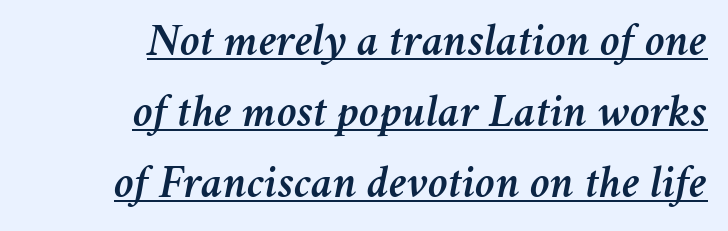
The image shows 46 px text type, italic (leaning right); set right-aligned, normal line spacing (1.54x), normal letter spacing, underlined; medium stroke contrast and a medium x-height.
